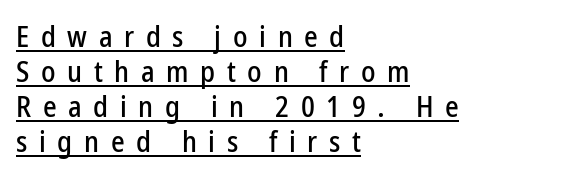
Q: Is the text italic (slanted)? A: No, it is upright.
Q: Is the typeface a serif or a sans-serif typeface? A: Sans-serif.
Q: Is the text underlined? A: Yes.
Q: How is the paragraph aligned? A: Left-aligned.
Q: Is the spacing between letters normal or unusually wide? A: Unusually wide.
Q: Width (condensed, normal, or wide)? A: Condensed.
Q: Stroke contrast? A: Low.
Q: x-height? A: Medium.
Q: Monospaced? A: No.
